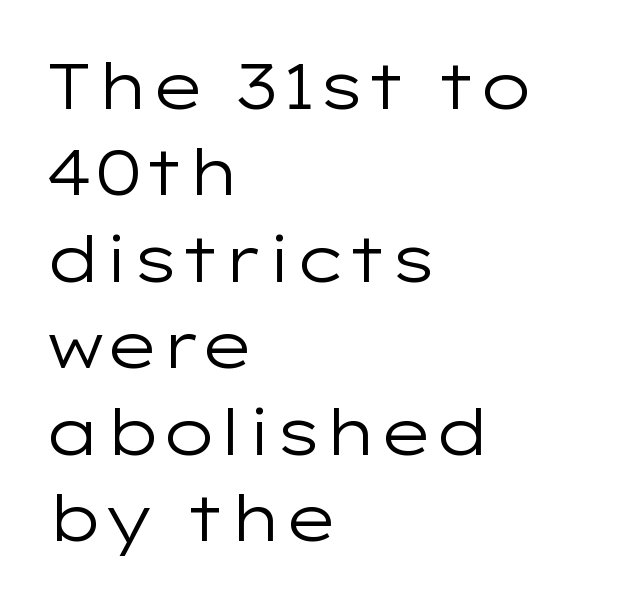
Think of a printed novel: that variable character pitch is what you see here. Alignment: flush left. Clear beneath every line of the passage. The typography opts for an upright posture over an oblique one. Does the type have serifs? No, each stem ends abruptly.
